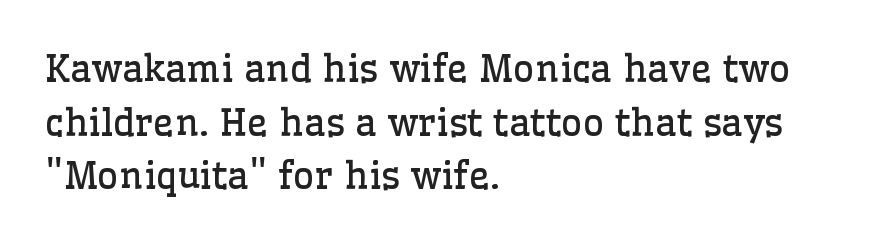
The image shows 37 px regular-weight serif type, upright; set left-aligned, normal line spacing (1.45x), normal letter spacing, not underlined; low stroke contrast and a medium x-height.
